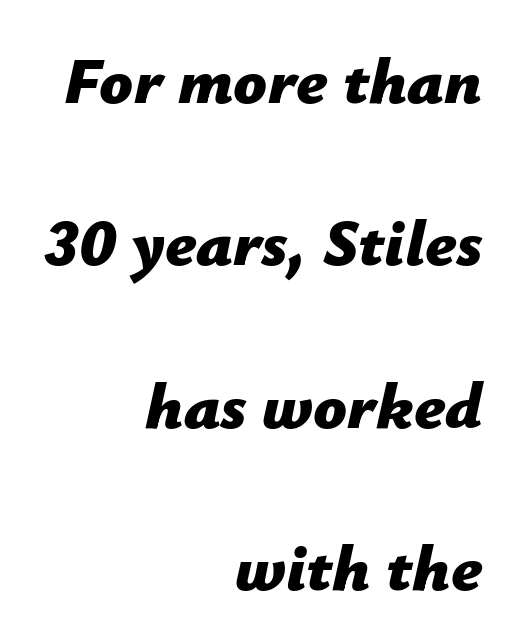
This sample trades compactness for vertical openness between lines. Weight: bold. This is oblique type, the kind used for emphasis or titles. The strip under each line holds only bare page. The lines in this sample share a right terminus and differ only in where they begin. The passage shown is typed in a proportional face where columns would drift.
